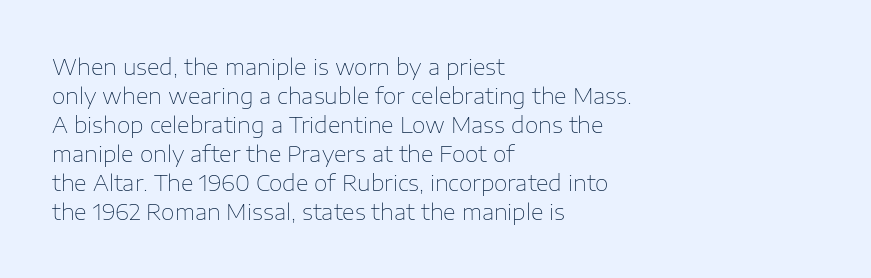
{"italic": "no", "bold": "no", "underline": "no", "align": "left", "line_spacing": "normal", "line_spacing_ratio": 1.32, "letter_spacing": "normal", "letter_spacing_em": 0.0, "glyph_px": 22}
